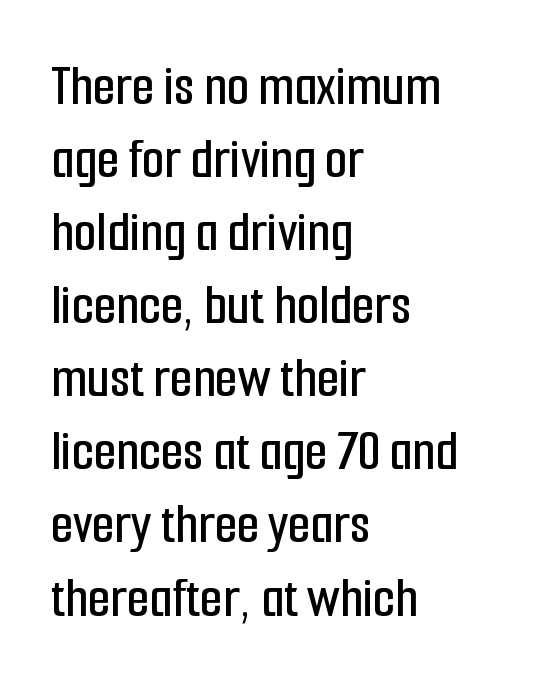
Q: Is the text italic (slanted)? A: No, it is upright.
Q: Is the typeface a serif or a sans-serif typeface? A: Sans-serif.
Q: Is the text underlined? A: No.
Q: How is the paragraph aligned? A: Left-aligned.
Q: Is the spacing between letters normal or unusually wide? A: Normal.
Q: Is the spacing between lines tight, normal or loose? A: Normal.
Q: Width (condensed, normal, or wide)? A: Condensed.
Q: Stroke contrast? A: Low.
Q: x-height? A: Medium.
Q: Monospaced? A: No.
